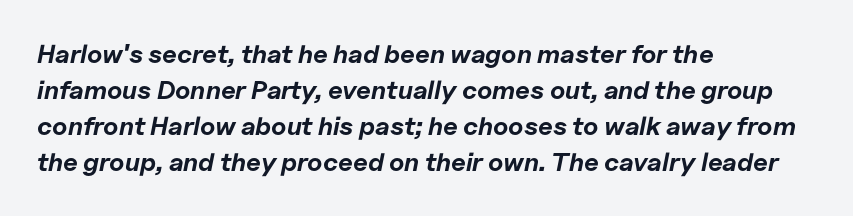
{"italic": "yes", "lean": "right", "slant_degrees": 11, "bold": "yes", "underline": "no", "align": "left", "line_spacing": "normal", "line_spacing_ratio": 1.39, "letter_spacing": "normal", "letter_spacing_em": 0.0, "glyph_px": 26}
